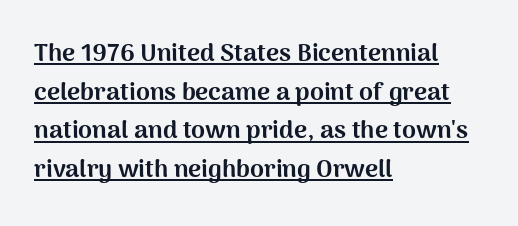
The image shows 25 px bold type, upright; set left-aligned, normal line spacing (1.55x), normal letter spacing, underlined.
